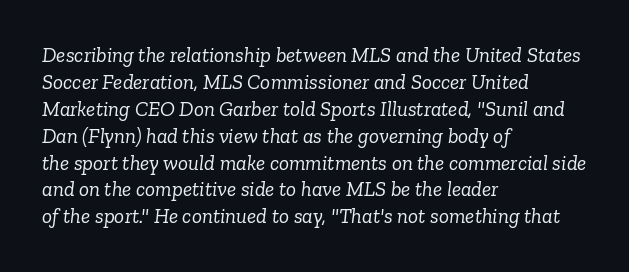
{"italic": "yes", "lean": "right", "slant_degrees": 6, "bold": "no", "underline": "no", "align": "left", "line_spacing": "normal", "line_spacing_ratio": 1.28, "letter_spacing": "normal", "letter_spacing_em": 0.0, "glyph_px": 21}
